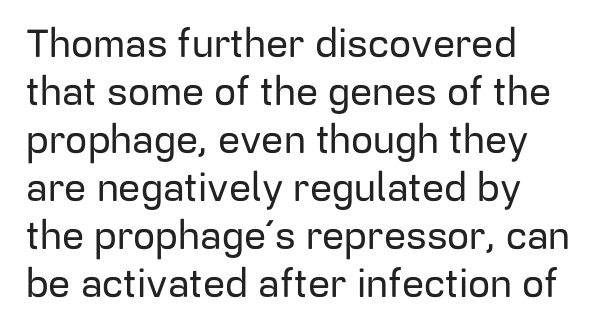
Q: Is the text italic (slanted)? A: No, it is upright.
Q: Is the typeface a serif or a sans-serif typeface? A: Sans-serif.
Q: Is the text underlined? A: No.
Q: How is the paragraph aligned? A: Left-aligned.
Q: Is the spacing between letters normal or unusually wide? A: Normal.
Q: Width (condensed, normal, or wide)? A: Normal.
Q: Stroke contrast? A: Low.
Q: x-height? A: Medium.
Q: Monospaced? A: No.
